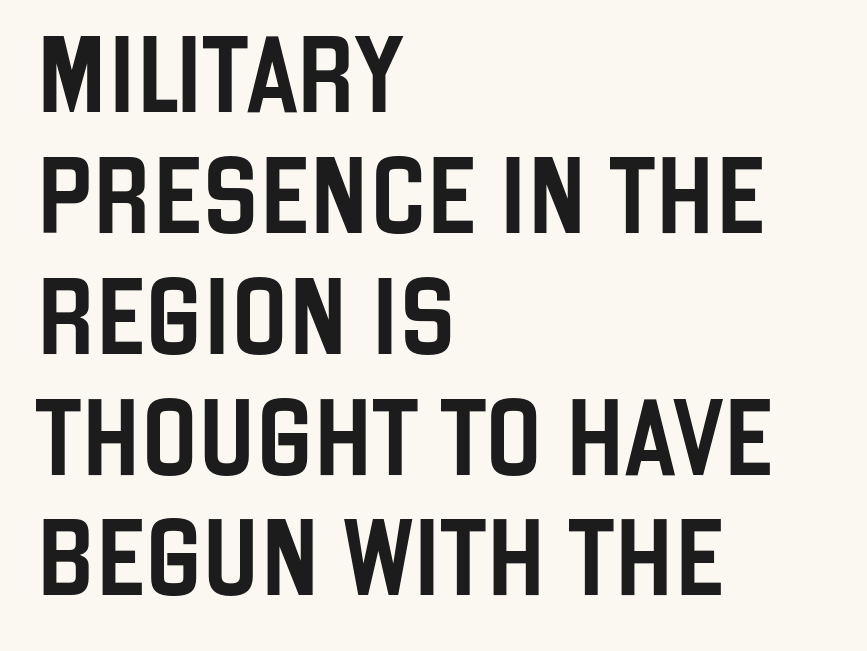
{"serif": "no", "italic": "no", "width": "condensed", "stroke_contrast": "low", "x_height": "large", "monospaced": "no", "underline": "no", "align": "left", "line_spacing": "normal", "line_spacing_ratio": 1.59, "letter_spacing": "normal", "letter_spacing_em": 0.0, "glyph_px": 76}
